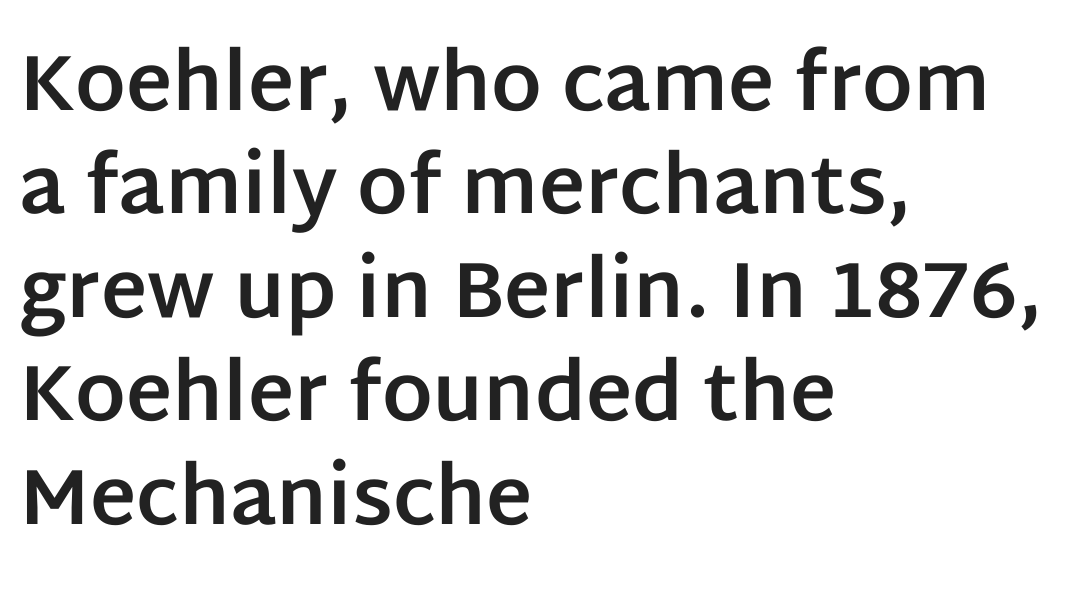
Type style note: lacks serifs. Quick note: underline off. In terms of weight, the rendering is a true, heavy bold. Posture: straight, roman, zero tilt.
